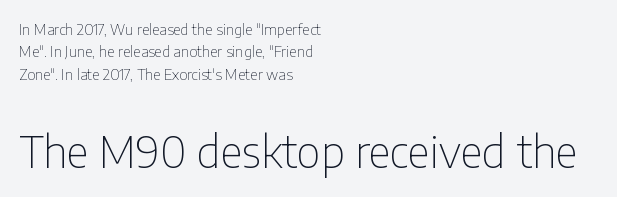
Q: Is the text bold? A: No.
Q: Is the text italic (slanted)? A: No, it is upright.
Q: Is the typeface a serif or a sans-serif typeface? A: Sans-serif.
Q: Is the text underlined? A: No.
Q: How is the paragraph aligned? A: Left-aligned.
Q: Is the spacing between letters normal or unusually wide? A: Normal.
Q: Is the spacing between lines tight, normal or loose? A: Normal.
Q: Which block of text is set in a larger size, the first (top) or the second (bottom)? A: The second (bottom) one.
Q: Width (condensed, normal, or wide)? A: Condensed.
Q: Stroke contrast? A: Low.
Q: x-height? A: Medium.
Q: Monospaced? A: No.
